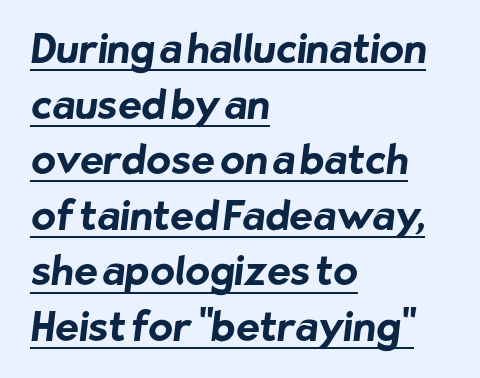
{"serif": "no", "bold": "yes", "weight": "bold", "width": "normal", "stroke_contrast": "low", "x_height": "medium", "monospaced": "no", "underline": "yes", "align": "left", "line_spacing": "normal", "line_spacing_ratio": 1.39, "letter_spacing": "normal", "letter_spacing_em": 0.0, "glyph_px": 40}
